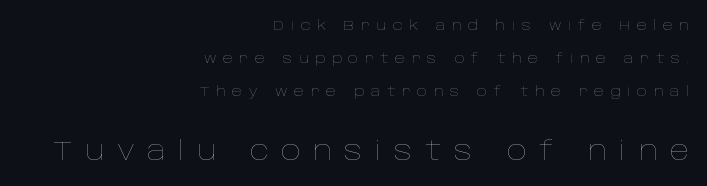
{"italic": "no", "bold": "no", "underline": "no", "align": "right", "line_spacing": "loose", "line_spacing_ratio": 2.35, "letter_spacing": "wide", "letter_spacing_em": 0.47, "larger_block": "second", "size_ratio": 1.93, "glyph_px": 27}
